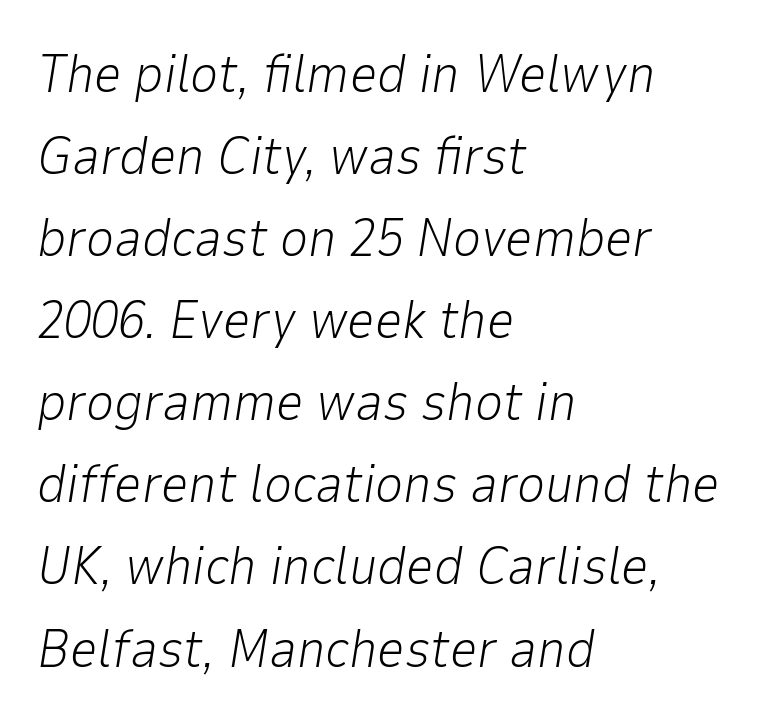
Style check: oblique. Varying glyph widths throughout — classic text-font behaviour. Rule under the text: the space is simply empty. The strokes carry an ordinary text weight at most. Is there much room between lines? A standard amount, neither cramped nor airy. Compared with a centered layout, this one pins lines to the left instead.
